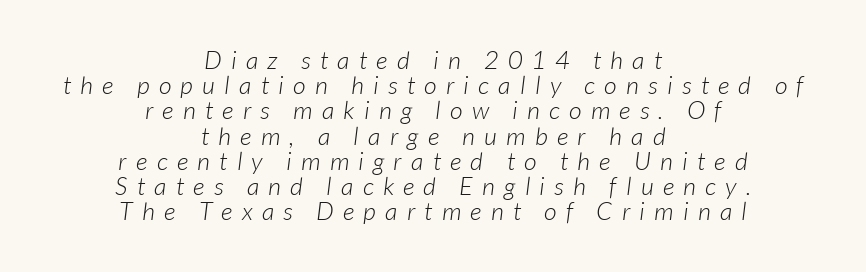
Typeset on center — no edge is straight. What stands out about the letter spacing? Its width — letters are far apart. Honestly, there is no underline to notice here at all. The weight would be labelled regular, book, light, or lighter still.
